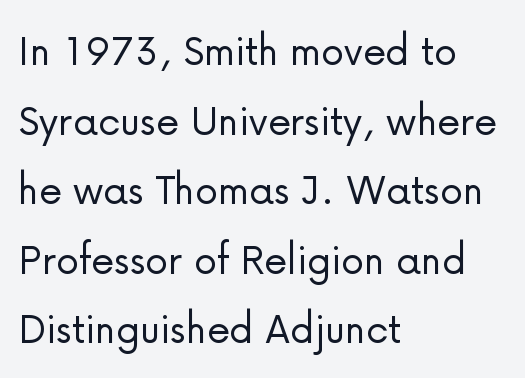
{"serif": "no", "italic": "no", "bold": "no", "weight": "light", "width": "normal", "stroke_contrast": "low", "x_height": "medium", "monospaced": "no", "underline": "no", "align": "left", "line_spacing": "normal", "line_spacing_ratio": 1.48, "letter_spacing": "normal", "letter_spacing_em": 0.0, "glyph_px": 47}
